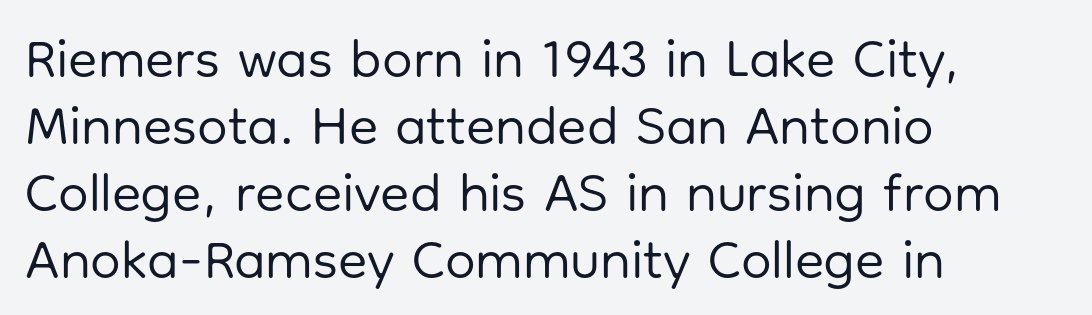
Look at the tracking — it's just the regular setting, nothing added. All the whitespace from short lines collects on the right. The font's upright variant was chosen for this text. Does the type have serifs? No, each stem ends abruptly.
